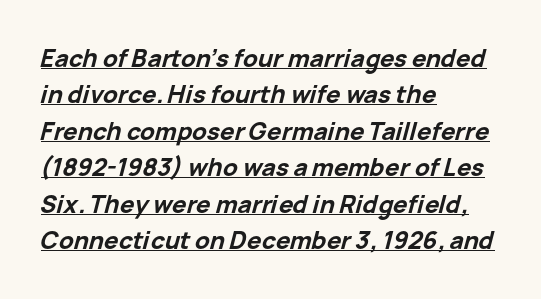
Here the glyphs are tracked normally, forming tight word shapes. Teacher's note: observe the even left margin — that is flush-left alignment. Italic? Definitely — the glyphs are oblique. The passage shown is emphatically bold. Notice how a bar underscores the lettering throughout. Quick note: interline space is typical.
